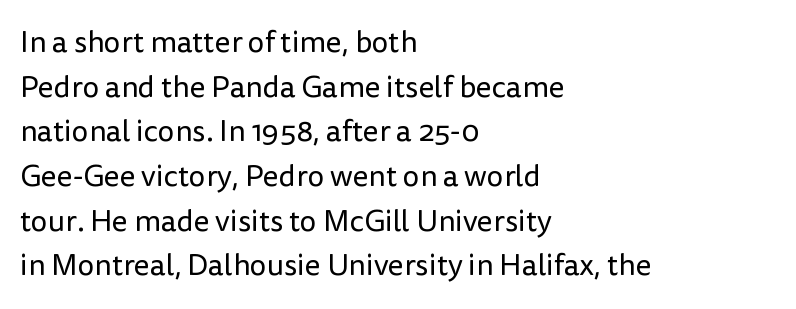
Q: Is the text bold? A: No.
Q: Is the text italic (slanted)? A: No, it is upright.
Q: Is the typeface a serif or a sans-serif typeface? A: Sans-serif.
Q: Is the text underlined? A: No.
Q: How is the paragraph aligned? A: Left-aligned.
Q: Is the spacing between letters normal or unusually wide? A: Normal.
Q: Is the spacing between lines tight, normal or loose? A: Normal.
Q: Width (condensed, normal, or wide)? A: Normal.
Q: Stroke contrast? A: Low.
Q: x-height? A: Medium.
Q: Monospaced? A: No.
